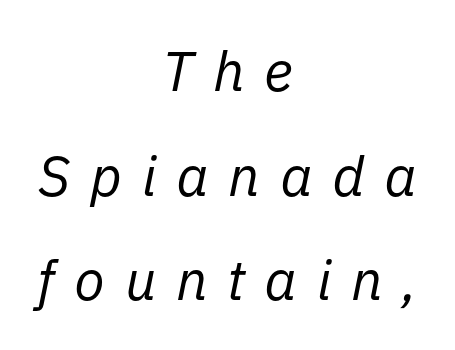
{"italic": "yes", "lean": "right", "slant_degrees": 11, "bold": "no", "weight": "regular", "width": "normal", "stroke_contrast": "low", "x_height": "medium", "monospaced": "no", "underline": "no", "align": "center", "line_spacing_ratio": 1.87, "letter_spacing": "wide", "letter_spacing_em": 0.35, "glyph_px": 56}
